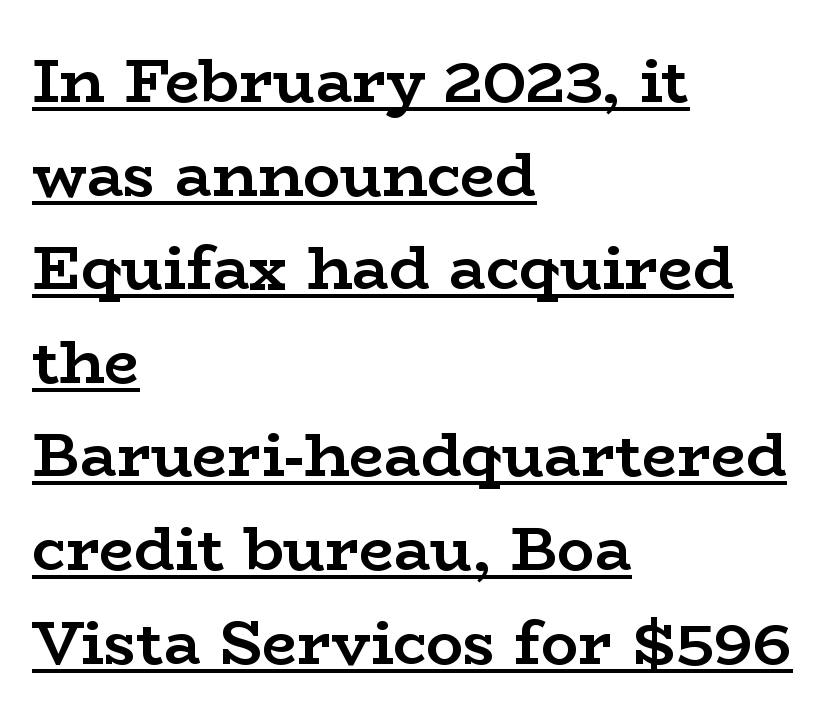
The image shows 62 px semibold, wide serif type, upright; set left-aligned, normal line spacing (1.51x), normal letter spacing, underlined; low stroke contrast and a medium x-height.
